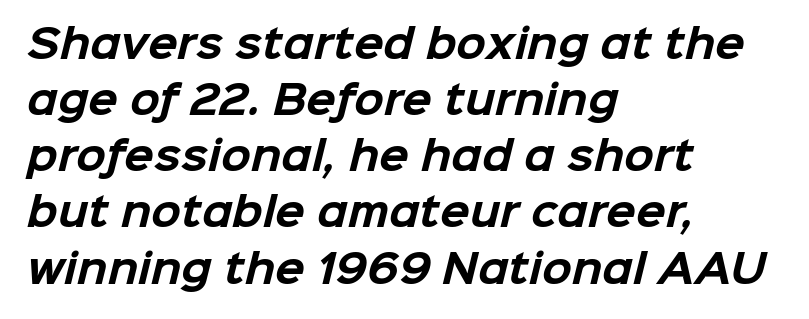
{"serif": "no", "bold": "yes", "weight": "bold", "width": "normal", "stroke_contrast": "low", "x_height": "medium", "monospaced": "no", "underline": "no", "align": "left", "line_spacing": "normal", "line_spacing_ratio": 1.44, "letter_spacing": "normal", "letter_spacing_em": 0.0, "glyph_px": 39}
